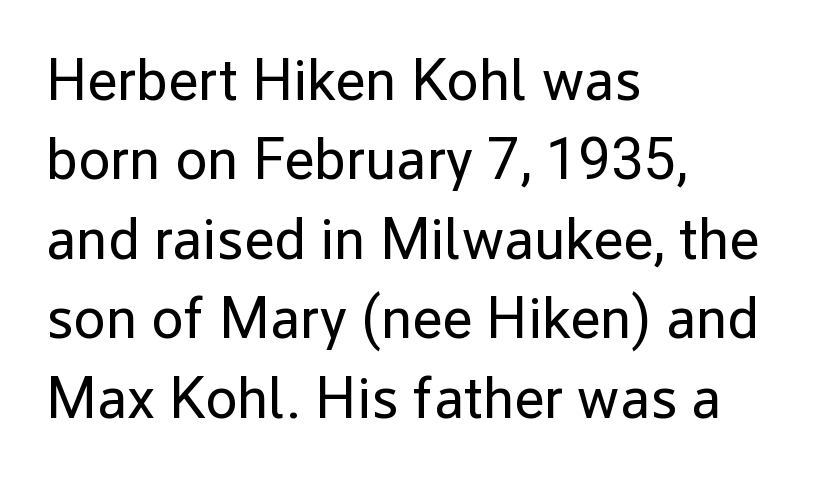
The image shows 58 px regular-weight sans-serif type, upright; set left-aligned, normal line spacing (1.37x), normal letter spacing, not underlined; low stroke contrast and a medium x-height.
